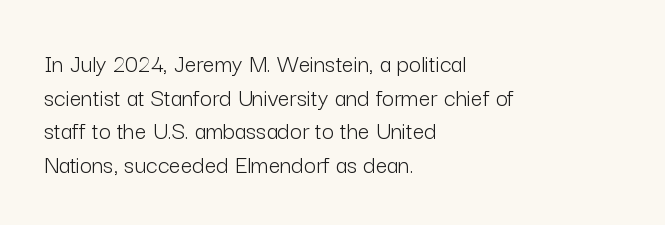
Interline gaps are of average width in this sample. In terms of posture, this sample is upright. Teacher's note: observe the even left margin — that is flush-left alignment. The cut favours lightness, reaching ordinary text weight at its darkest.
